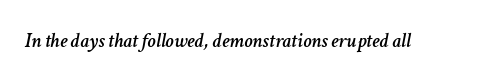
The letters are slanted; this is an italic face. The string is rendered with underlining switched off. The type is set solid horizontally, with unmodified tracking.
